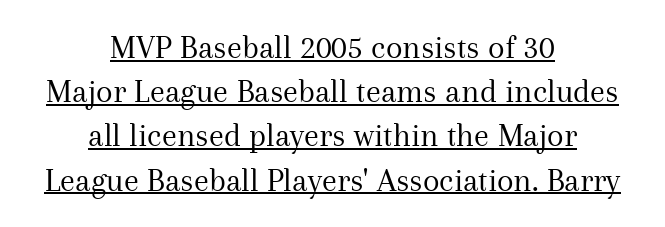
The image shows 34 px regular-weight serif type, upright; set centered, normal line spacing (1.3x), normal letter spacing, underlined; medium stroke contrast and a medium x-height.
